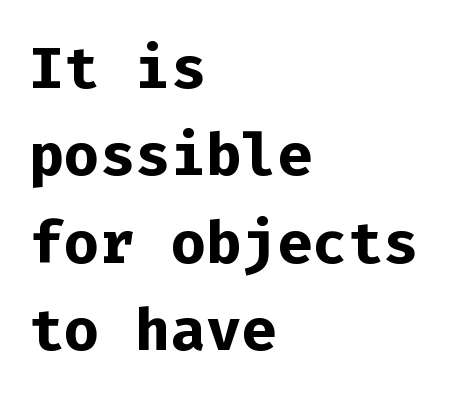
{"serif": "no", "italic": "no", "bold": "yes", "weight": "bold", "width": "normal", "stroke_contrast": "low", "x_height": "medium", "monospaced": "yes", "underline": "no", "align": "left", "line_spacing": "normal", "line_spacing_ratio": 1.48, "letter_spacing": "normal", "letter_spacing_em": 0.0, "glyph_px": 59}
